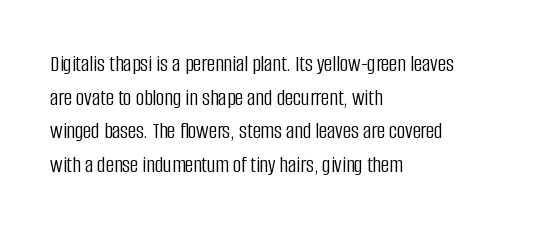
The image shows 23 px text type, upright; set left-aligned, normal line spacing (1.46x), normal letter spacing, not underlined.
